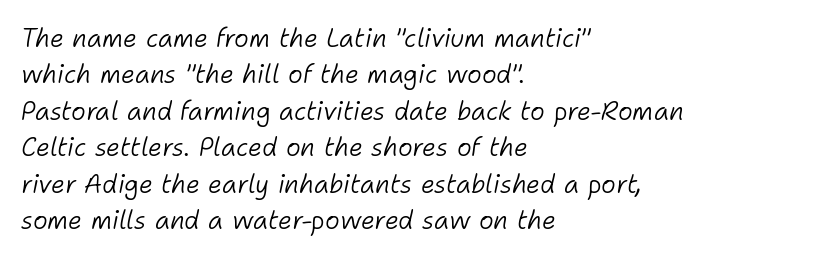
{"italic": "yes", "lean": "right", "slant_degrees": 11, "bold": "no", "underline": "no", "align": "left", "line_spacing": "normal", "line_spacing_ratio": 1.46, "letter_spacing": "normal", "letter_spacing_em": 0.0, "glyph_px": 25}
